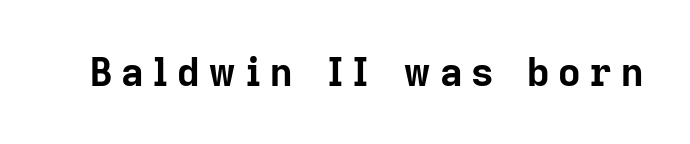
Q: Is the text bold? A: Yes.
Q: Is the text italic (slanted)? A: No, it is upright.
Q: Is the typeface a serif or a sans-serif typeface? A: Sans-serif.
Q: Is the text underlined? A: No.
Q: Is the spacing between letters normal or unusually wide? A: Unusually wide.
Q: Width (condensed, normal, or wide)? A: Normal.
Q: Stroke contrast? A: Low.
Q: x-height? A: Medium.
Q: Monospaced? A: No.
